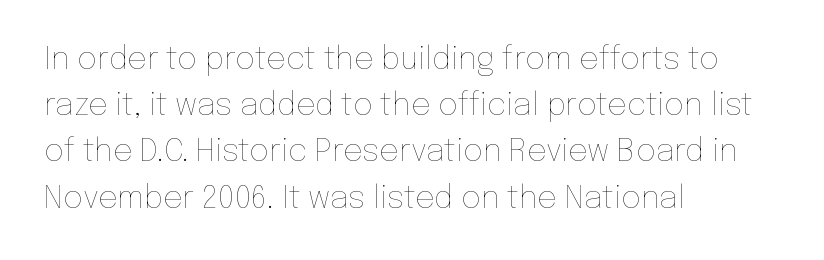
{"italic": "no", "bold": "no", "weight": "thin", "width": "normal", "stroke_contrast": "low", "x_height": "medium", "monospaced": "no", "underline": "no", "align": "left", "line_spacing": "normal", "line_spacing_ratio": 1.49, "letter_spacing": "normal", "letter_spacing_em": 0.0, "glyph_px": 31}
